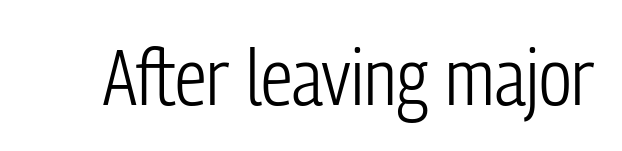
The image shows 79 px light, condensed sans-serif type, upright; set normal letter spacing, not underlined; low stroke contrast and a medium x-height.
